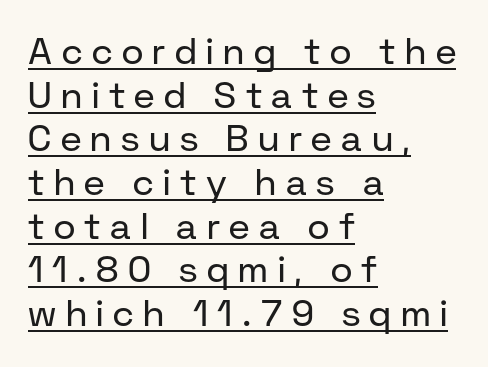
The image shows 37 px regular-weight sans-serif type, upright; set left-aligned, line spacing 1.18x, unusually wide letter spacing (+0.26 em), underlined; low stroke contrast and a medium x-height.
